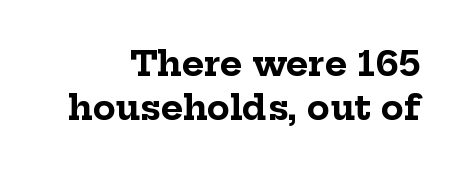
{"serif": "yes", "italic": "no", "bold": "yes", "weight": "bold", "width": "normal", "stroke_contrast": "low", "x_height": "medium", "monospaced": "no", "underline": "no", "align": "right", "line_spacing": "normal", "line_spacing_ratio": 1.29, "letter_spacing": "normal", "letter_spacing_em": 0.0, "glyph_px": 34}
